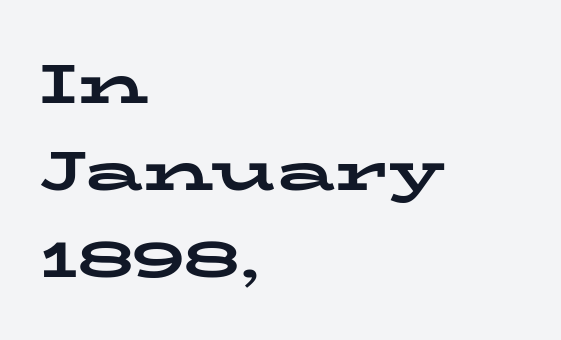
Q: Is the text bold? A: Yes.
Q: Is the text italic (slanted)? A: No, it is upright.
Q: Is the typeface a serif or a sans-serif typeface? A: Serif.
Q: Is the text underlined? A: No.
Q: How is the paragraph aligned? A: Left-aligned.
Q: Is the spacing between letters normal or unusually wide? A: Normal.
Q: Is the spacing between lines tight, normal or loose? A: Normal.
Q: Width (condensed, normal, or wide)? A: Wide.
Q: Stroke contrast? A: Low.
Q: x-height? A: Medium.
Q: Monospaced? A: No.
